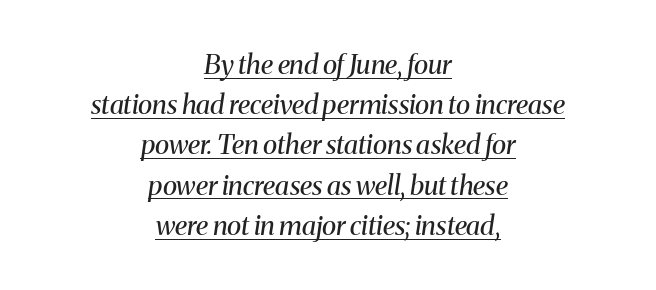
The image shows 27 px text type, italic (leaning right); set centered, normal line spacing (1.49x), normal letter spacing, underlined.
